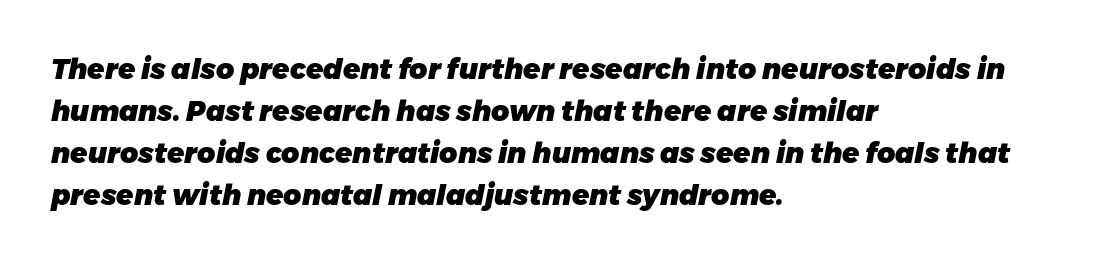
The image shows 28 px heavy type, italic (leaning right); set left-aligned, normal line spacing (1.5x), normal letter spacing, not underlined; low stroke contrast and a medium x-height.
